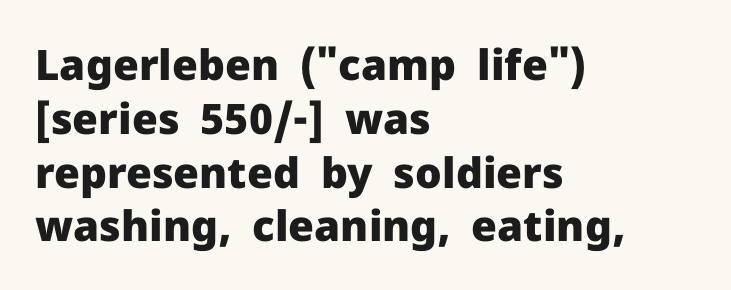
The paragraph has a hard left edge and a soft right edge. Character widths vary here, with narrow letters taking less room than wide ones. The type family on display is of the sans-serif kind. In terms of leading, this rendering sits right in the middle.
